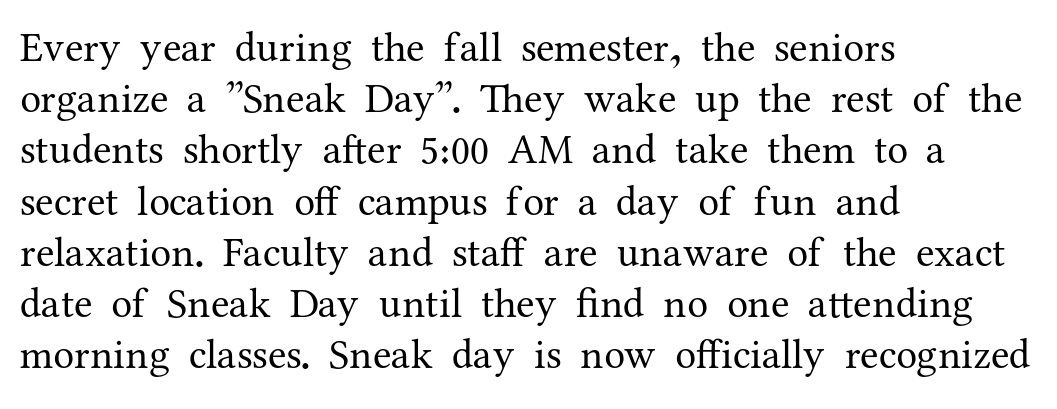
The image shows 42 px regular-weight serif type, upright; set left-aligned, line spacing 1.22x, normal letter spacing, not underlined; medium stroke contrast and a medium x-height.
